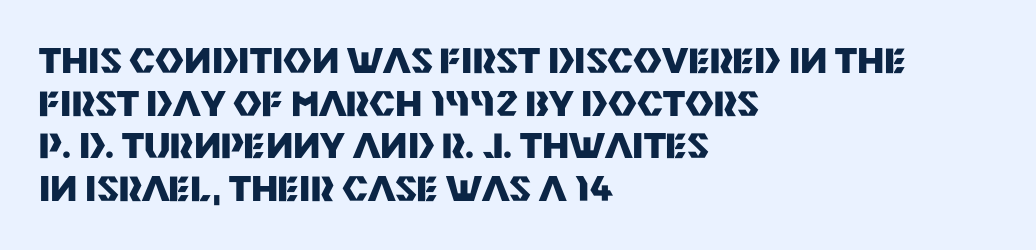
The image shows 35 px heavy sans-serif type, upright; set left-aligned, line spacing 1.22x, normal letter spacing, not underlined; medium stroke contrast and a large x-height.
